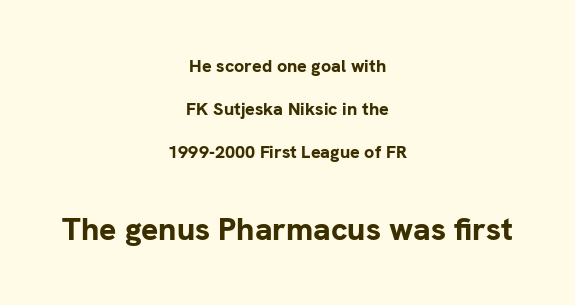
In terms of letterform style, serifs are entirely absent. The rendering uses natural spacing where letterforms have individual widths. This is the regular roman posture of the typeface. If you measured baseline to baseline, you'd find a long distance. Inter-character spacing is left at the font's built-in metrics.
